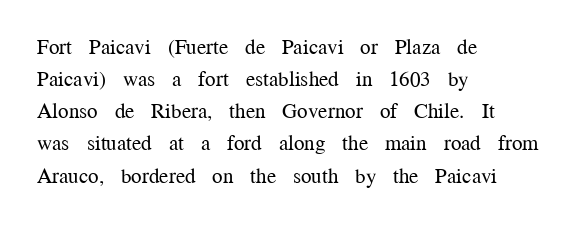
Is the block centered? No — it sits flush against the left margin. Honestly, the row spacing looks completely unremarkable. Check under the words: just untouched page. Ascenders rise straight up at ninety degrees. Nobody touched the tracking dial on this one.
